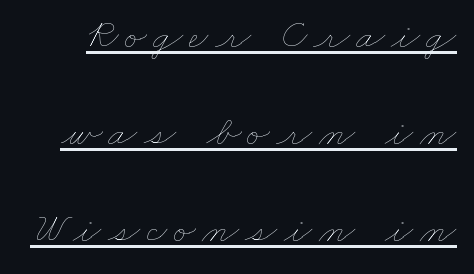
{"bold": "no", "weight": "thin", "width": "wide", "stroke_contrast": "low", "x_height": "small", "monospaced": "no", "underline": "yes", "line_spacing": "loose", "line_spacing_ratio": 2.31, "glyph_px": 42}
